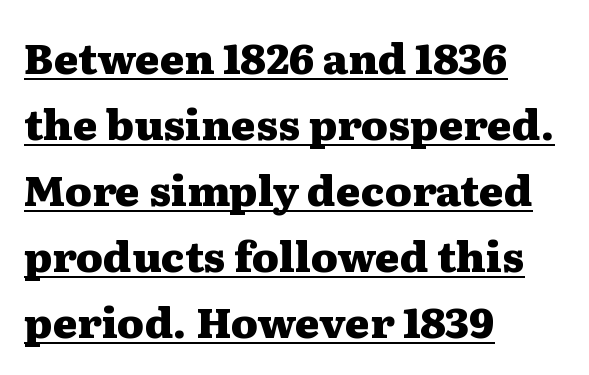
Q: Is the text bold? A: Yes.
Q: Is the text italic (slanted)? A: No, it is upright.
Q: Is the typeface a serif or a sans-serif typeface? A: Serif.
Q: Is the text underlined? A: Yes.
Q: How is the paragraph aligned? A: Left-aligned.
Q: Is the spacing between letters normal or unusually wide? A: Normal.
Q: Is the spacing between lines tight, normal or loose? A: Normal.
Q: Width (condensed, normal, or wide)? A: Wide.
Q: Stroke contrast? A: Medium.
Q: x-height? A: Medium.
Q: Monospaced? A: No.
